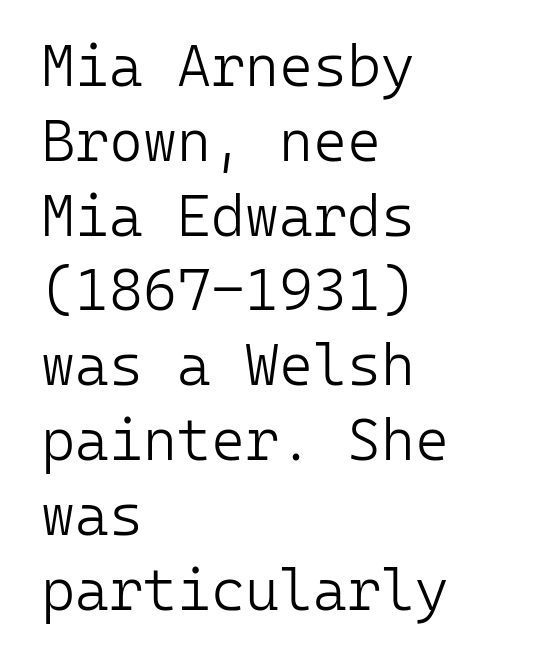
The image shows 58 px light sans-serif type, upright, monospaced; set left-aligned, normal line spacing (1.29x), normal letter spacing, not underlined; low stroke contrast and a medium x-height.
